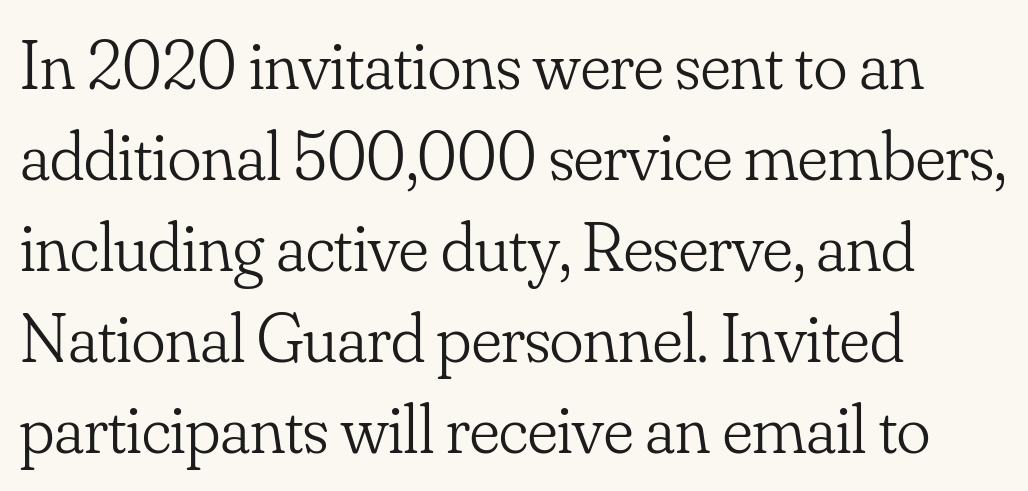
{"serif": "yes", "italic": "no", "bold": "no", "weight": "light", "width": "normal", "stroke_contrast": "low", "x_height": "small", "monospaced": "no", "underline": "no", "align": "left", "line_spacing": "normal", "line_spacing_ratio": 1.3, "letter_spacing": "normal", "letter_spacing_em": 0.0, "glyph_px": 70}
